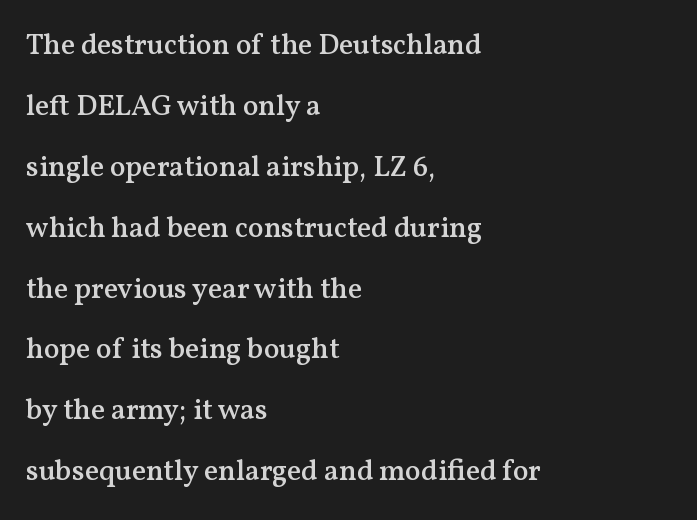
{"serif": "yes", "italic": "no", "bold": "semi", "weight": "semibold", "width": "normal", "stroke_contrast": "medium", "x_height": "medium", "monospaced": "no", "underline": "no", "align": "left", "line_spacing": "loose", "line_spacing_ratio": 2.1, "letter_spacing": "normal", "letter_spacing_em": 0.0, "glyph_px": 29}
